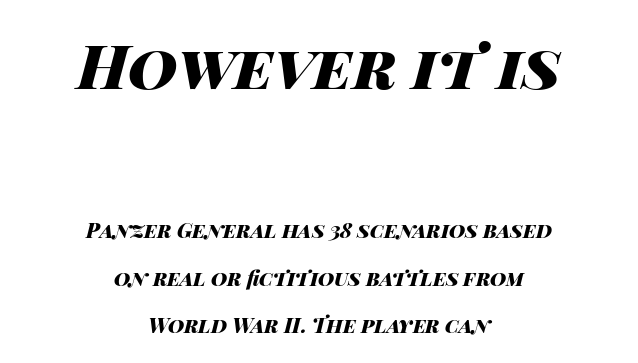
The image shows 61 px heavy, wide type, italic (leaning right); set centered, loose line spacing (2.37x), normal letter spacing, not underlined; the first (top) block is 3.05x larger; high stroke contrast and a large x-height.
